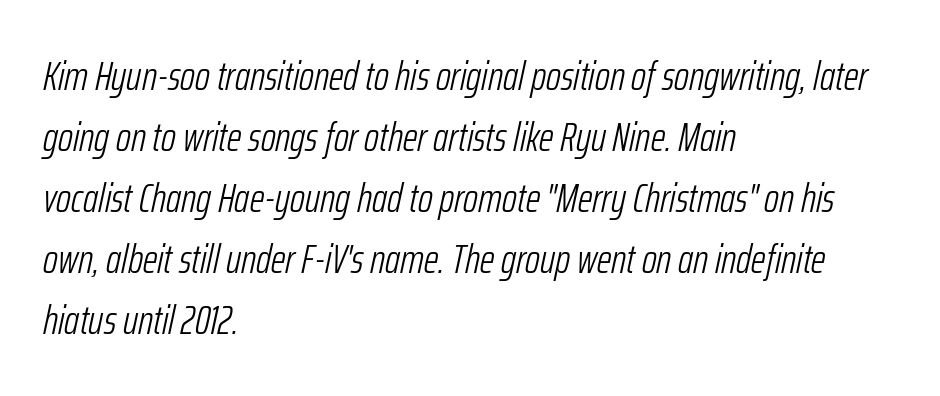
The image shows 41 px light, condensed type, italic (leaning right); set left-aligned, normal line spacing (1.49x), normal letter spacing, not underlined; low stroke contrast and a medium x-height.
